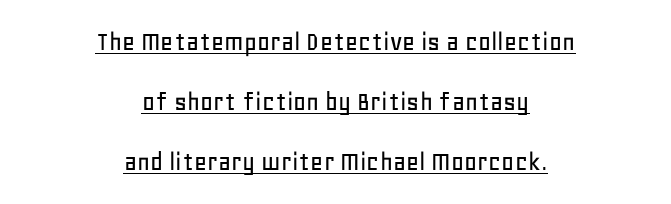
Quick note: not italic, upright. Default kerning and tracking; the words read as compact shapes. Horizontal alignment here is central, giving a formal, balanced look. The glyphs are accompanied by a horizontal stroke just below them.
